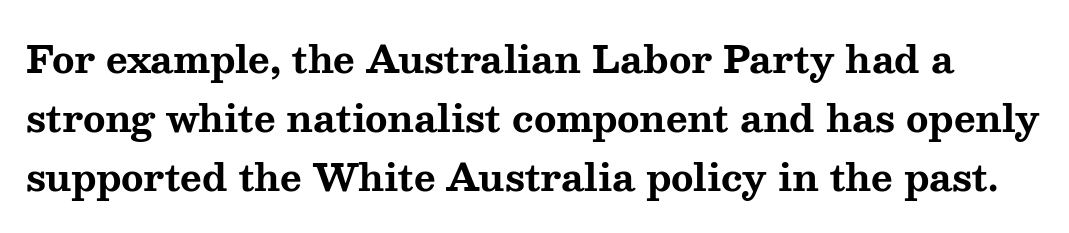
The lettering holds an erect, upright posture throughout. The text was rendered using a seriffed face with decorative stroke endings. You could not count columns in this text — the font is proportionally spaced. Inter-character spacing is left at the font's built-in metrics. Bare-footed words on every line.
